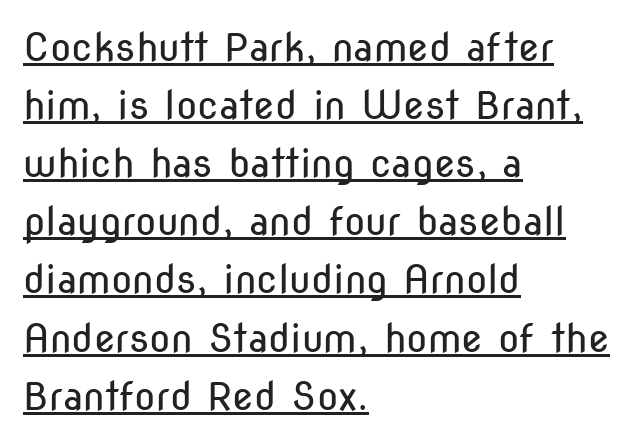
The paragraph shown leans on its left margin. Each letter keeps its own natural width here, so spacing adapts to shape. The passage shown is underscored from start to finish. Is this a sans? Yes — the strokes have no serifs. Every character sits straight up, as roman type does. No chunkiness to these letters — they're not bold.
